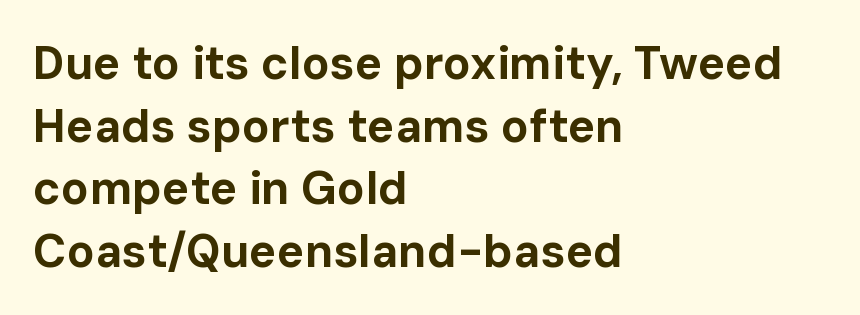
Q: Is the text bold? A: Yes.
Q: Is the text italic (slanted)? A: No, it is upright.
Q: Is the typeface a serif or a sans-serif typeface? A: Sans-serif.
Q: Is the text underlined? A: No.
Q: How is the paragraph aligned? A: Left-aligned.
Q: Is the spacing between letters normal or unusually wide? A: Normal.
Q: Is the spacing between lines tight, normal or loose? A: Normal.
Q: Width (condensed, normal, or wide)? A: Normal.
Q: Stroke contrast? A: Low.
Q: x-height? A: Medium.
Q: Monospaced? A: No.
